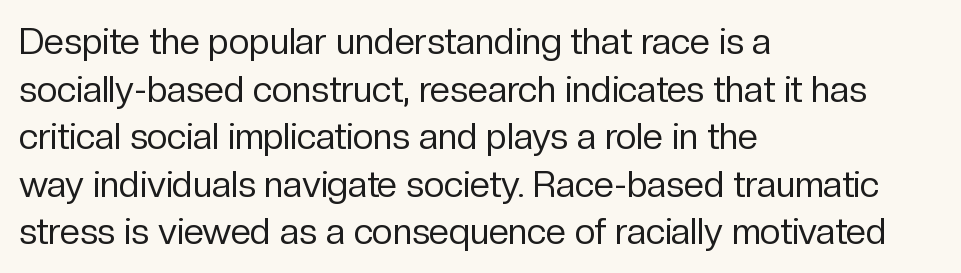
Observe the absence of serifs on each vertical stroke in this sample. Notice how descenders clear the ascenders below comfortably — that's standard leading. Line starts are locked; line ends wander. A typesetter would call this proportional, since set widths differ per character. The passage shown is not underscored anywhere. A typesetter would mark this as roman, not italic.
